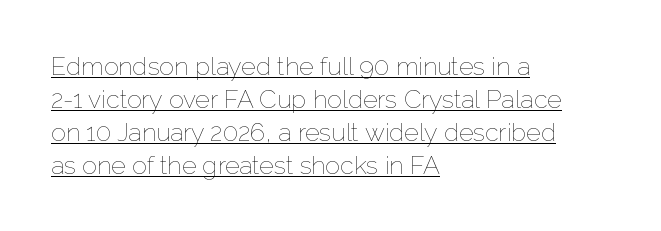
Q: Is the text bold? A: No.
Q: Is the text italic (slanted)? A: No, it is upright.
Q: Is the text underlined? A: Yes.
Q: How is the paragraph aligned? A: Left-aligned.
Q: Is the spacing between letters normal or unusually wide? A: Normal.
Q: Is the spacing between lines tight, normal or loose? A: Normal.
